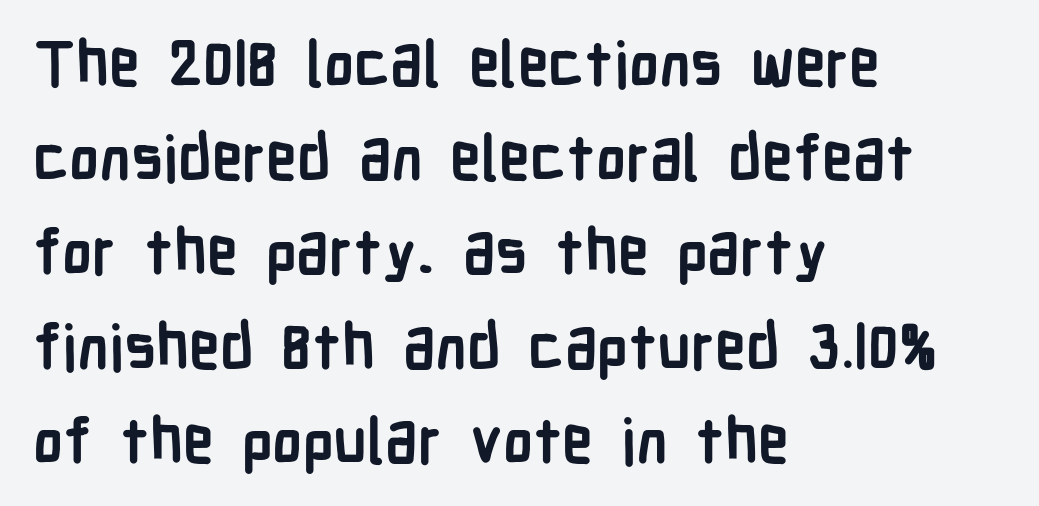
The image shows 62 px semibold, condensed sans-serif type, upright; set left-aligned, normal line spacing (1.52x), normal letter spacing, not underlined; low stroke contrast and a medium x-height.
